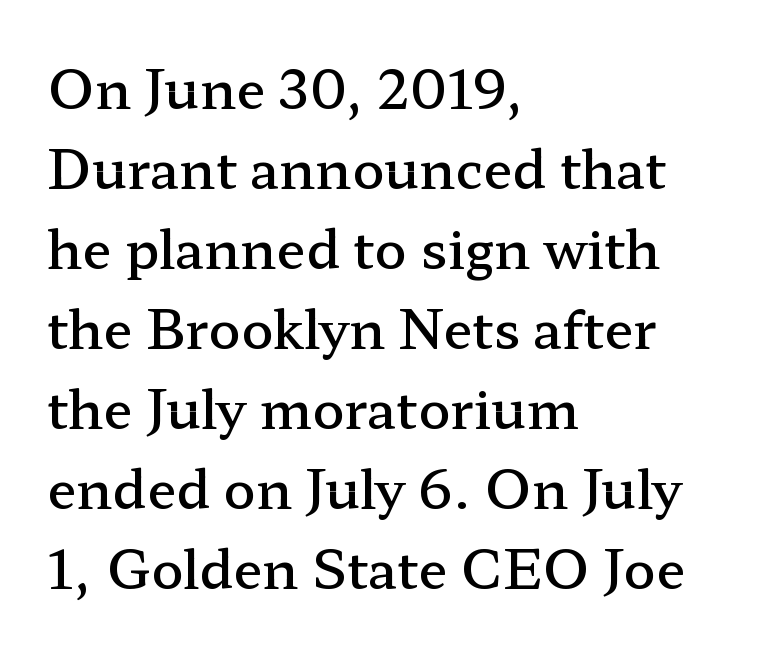
Nobody touched the tracking dial on this one. Students, observe: this is what conventionally led text looks like. Type style note: has serifs. Posture: vertical. Does the weight exceed regular? Yes, but only to semibold. Spacing verdict: proportional, widths tailored to each character.
